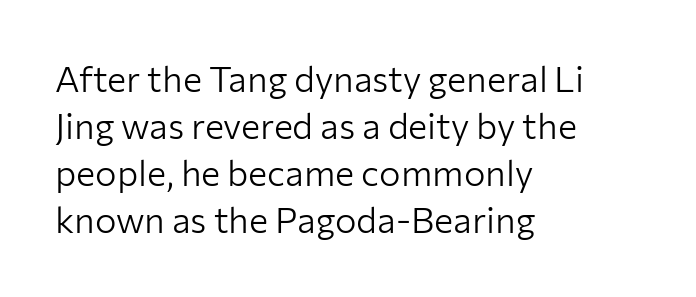
The image shows 36 px light sans-serif type, upright; set left-aligned, normal line spacing (1.31x), normal letter spacing, not underlined; low stroke contrast and a medium x-height.
